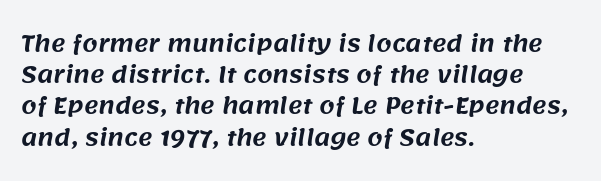
{"underline": "no", "align": "left", "line_spacing": "normal", "line_spacing_ratio": 1.42, "letter_spacing": "normal", "letter_spacing_em": 0.0, "glyph_px": 22}
